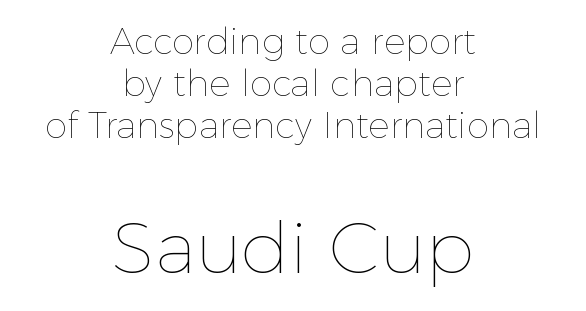
Q: Is the text bold? A: No.
Q: Is the text italic (slanted)? A: No, it is upright.
Q: Is the text underlined? A: No.
Q: How is the paragraph aligned? A: Centered.
Q: Is the spacing between letters normal or unusually wide? A: Normal.
Q: Which block of text is set in a larger size, the first (top) or the second (bottom)? A: The second (bottom) one.
Q: Width (condensed, normal, or wide)? A: Normal.
Q: x-height? A: Medium.
Q: Monospaced? A: No.
